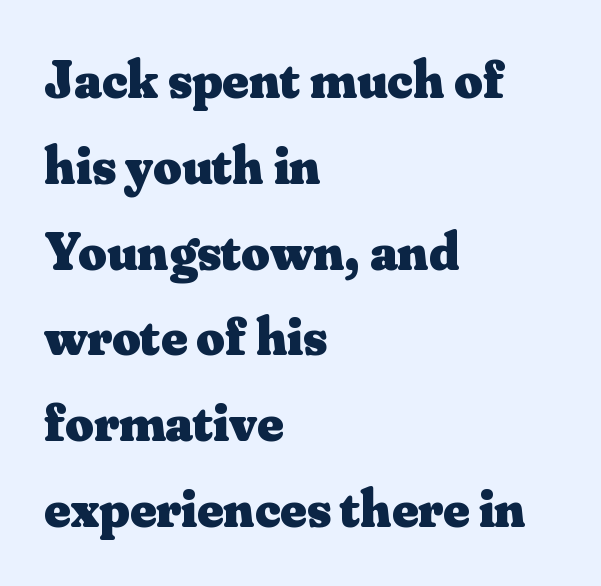
Q: Is the text bold? A: Yes.
Q: Is the text italic (slanted)? A: No, it is upright.
Q: Is the typeface a serif or a sans-serif typeface? A: Serif.
Q: Is the text underlined? A: No.
Q: How is the paragraph aligned? A: Left-aligned.
Q: Is the spacing between letters normal or unusually wide? A: Normal.
Q: Is the spacing between lines tight, normal or loose? A: Normal.
Q: Width (condensed, normal, or wide)? A: Normal.
Q: Stroke contrast? A: Medium.
Q: x-height? A: Small.
Q: Monospaced? A: No.
